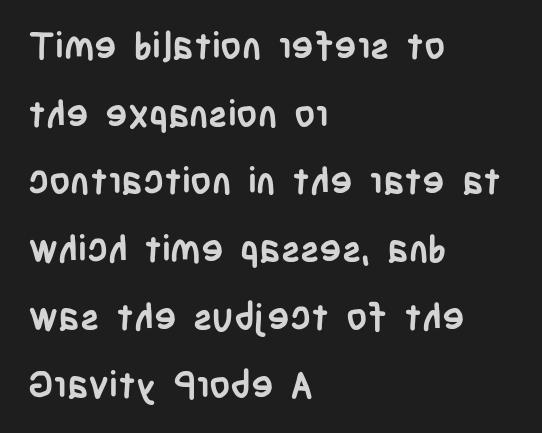
The image shows 37 px semibold, condensed sans-serif type, upright; set left-aligned, line spacing 1.83x, normal letter spacing, not underlined; low stroke contrast and a large x-height.
